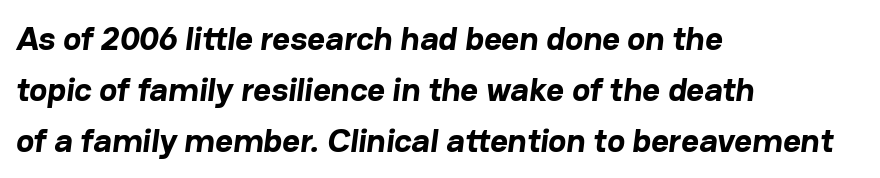
The paragraph has a hard left edge and a soft right edge. No extra tracking has been applied to these lines. This rendering features lettering with no underline. Does the leading feel generous? No, just average.
